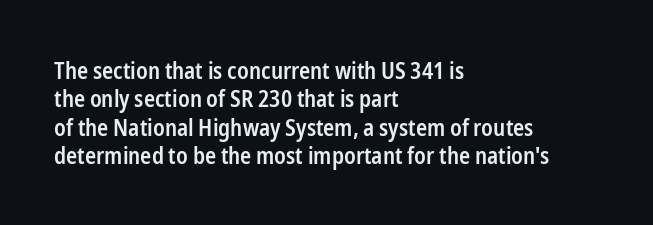
The image shows 23 px text type, upright; set left-aligned, line spacing 1.23x, normal letter spacing, not underlined.
